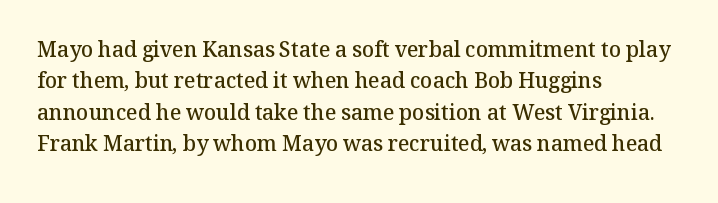
Emphasis by weight is partial: semibold. A typesetter would call this leading conventional body-copy spacing. The rendering keeps characters at their native spacing. This is roman type, the default non-slanted kind. Compared with a centered layout, this one pins lines to the left instead.
